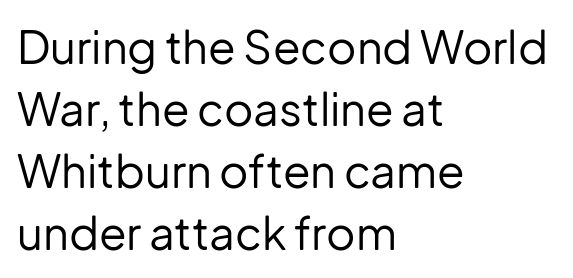
Q: Is the text bold? A: No.
Q: Is the text italic (slanted)? A: No, it is upright.
Q: Is the typeface a serif or a sans-serif typeface? A: Sans-serif.
Q: Is the text underlined? A: No.
Q: How is the paragraph aligned? A: Left-aligned.
Q: Is the spacing between letters normal or unusually wide? A: Normal.
Q: Is the spacing between lines tight, normal or loose? A: Normal.
Q: Width (condensed, normal, or wide)? A: Normal.
Q: Stroke contrast? A: Low.
Q: x-height? A: Medium.
Q: Monospaced? A: No.
